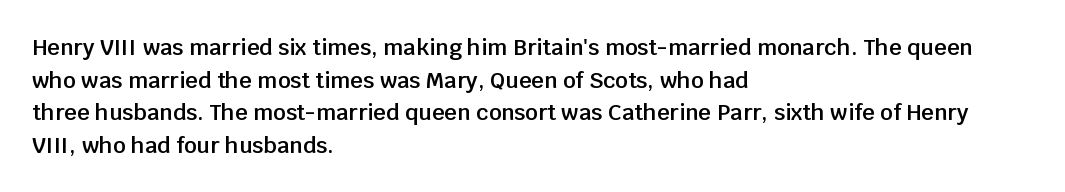
Short and long lines alike share a common starting point at left. Quick note: not italic, upright. In terms of leading, this rendering sits right in the middle. The gap between lines stays unmarked.
